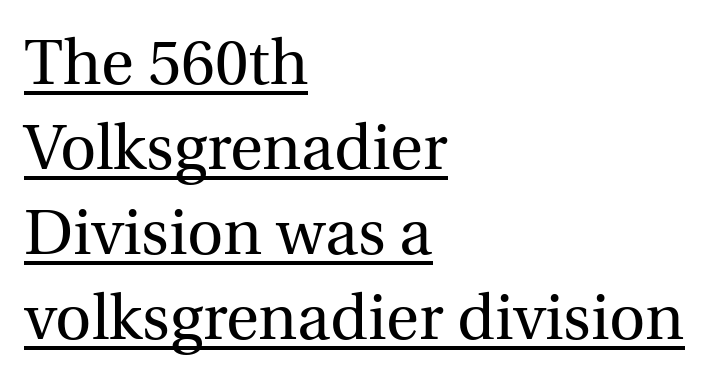
Q: Is the text bold? A: No.
Q: Is the text italic (slanted)? A: No, it is upright.
Q: Is the typeface a serif or a sans-serif typeface? A: Serif.
Q: Is the text underlined? A: Yes.
Q: How is the paragraph aligned? A: Left-aligned.
Q: Is the spacing between letters normal or unusually wide? A: Normal.
Q: Is the spacing between lines tight, normal or loose? A: Normal.
Q: Width (condensed, normal, or wide)? A: Normal.
Q: x-height? A: Medium.
Q: Monospaced? A: No.
